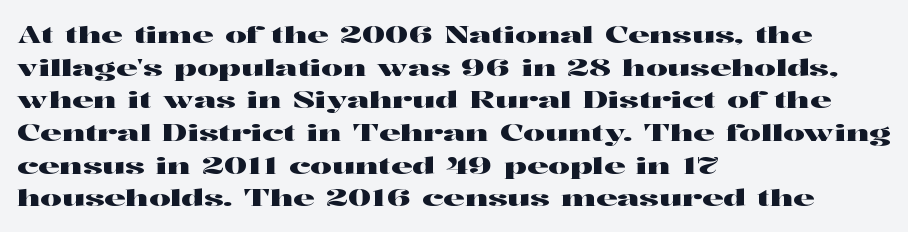
Q: Is the text italic (slanted)? A: No, it is upright.
Q: Is the text underlined? A: No.
Q: How is the paragraph aligned? A: Left-aligned.
Q: Is the spacing between letters normal or unusually wide? A: Normal.
Q: Is the spacing between lines tight, normal or loose? A: Normal.
